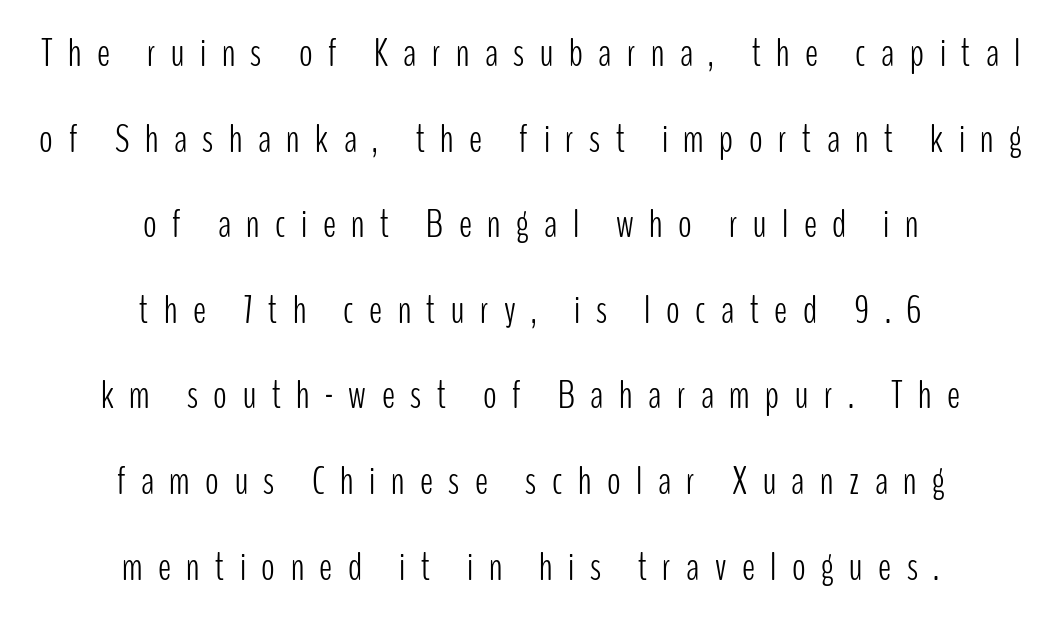
Reading down the column, the eye jumps a long way to each next line. Caption: multi-line text, centered on the measure. Posture: vertical. Examine the stroke ends and you'll find no serifs. This rendering widens character spacing well past its baseline value. Spacing verdict: proportional, widths tailored to each character.
